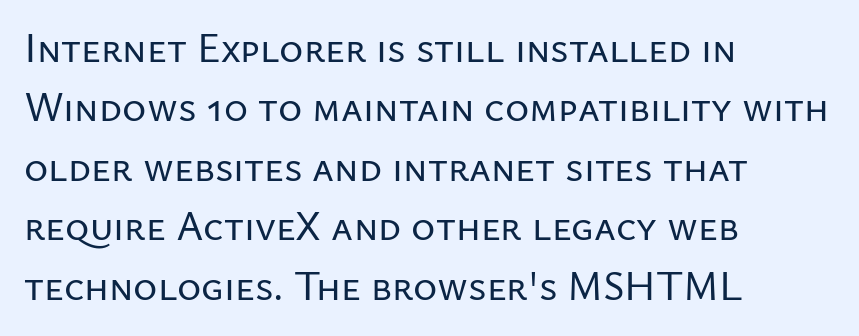
{"serif": "no", "italic": "no", "width": "normal", "stroke_contrast": "low", "x_height": "medium", "monospaced": "no", "underline": "no", "align": "left", "line_spacing": "normal", "line_spacing_ratio": 1.45, "letter_spacing": "normal", "letter_spacing_em": 0.0, "glyph_px": 41}
